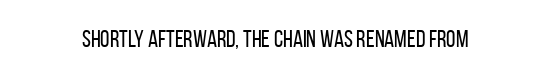
Q: Is the text bold? A: No.
Q: Is the text italic (slanted)? A: No, it is upright.
Q: Is the text underlined? A: No.
Q: Is the spacing between letters normal or unusually wide? A: Normal.
